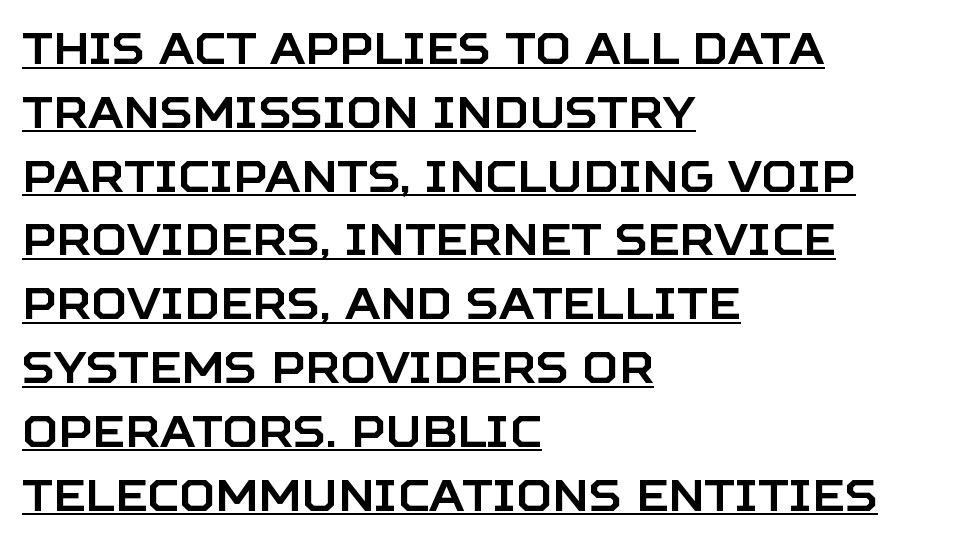
Q: Is the text italic (slanted)? A: No, it is upright.
Q: Is the typeface a serif or a sans-serif typeface? A: Sans-serif.
Q: Is the text underlined? A: Yes.
Q: How is the paragraph aligned? A: Left-aligned.
Q: Is the spacing between letters normal or unusually wide? A: Normal.
Q: Is the spacing between lines tight, normal or loose? A: Normal.
Q: Width (condensed, normal, or wide)? A: Normal.
Q: Stroke contrast? A: Low.
Q: x-height? A: Large.
Q: Monospaced? A: No.
